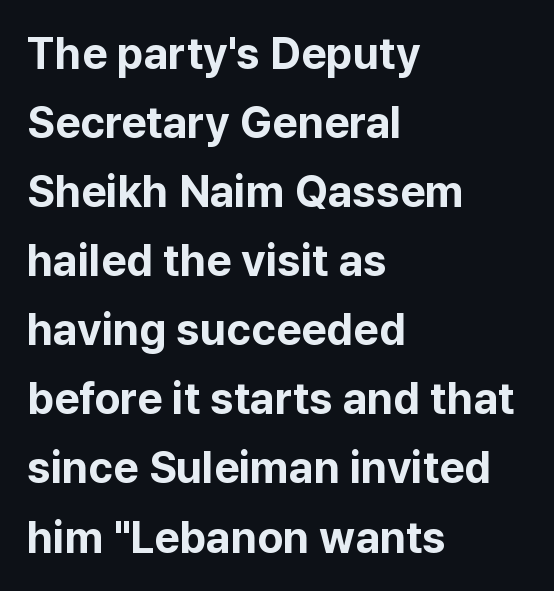
{"serif": "no", "italic": "no", "bold": "yes", "weight": "bold", "width": "normal", "stroke_contrast": "low", "x_height": "medium", "monospaced": "no", "underline": "no", "align": "left", "line_spacing": "normal", "line_spacing_ratio": 1.57, "letter_spacing": "normal", "letter_spacing_em": 0.0, "glyph_px": 44}
